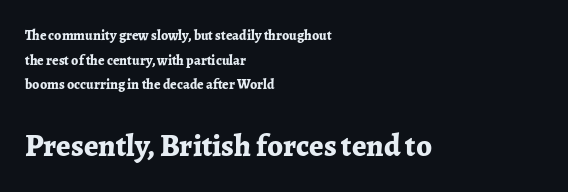
Q: Is the text bold? A: Yes.
Q: Is the text italic (slanted)? A: No, it is upright.
Q: Is the typeface a serif or a sans-serif typeface? A: Serif.
Q: Is the text underlined? A: No.
Q: How is the paragraph aligned? A: Left-aligned.
Q: Is the spacing between letters normal or unusually wide? A: Normal.
Q: Which block of text is set in a larger size, the first (top) or the second (bottom)? A: The second (bottom) one.
Q: Width (condensed, normal, or wide)? A: Normal.
Q: Stroke contrast? A: Low.
Q: x-height? A: Medium.
Q: Monospaced? A: No.
